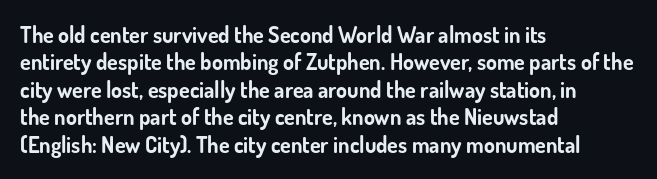
Only glyphs here, with clear space below each row. The type sits square on the baseline with zero lean. Short note: letters normally spaced. Summary of vertical rhythm: regular, with standard interline spacing. Thick stems and heavy bowls — unmistakably bold. Short and long lines alike share a common starting point at left.
